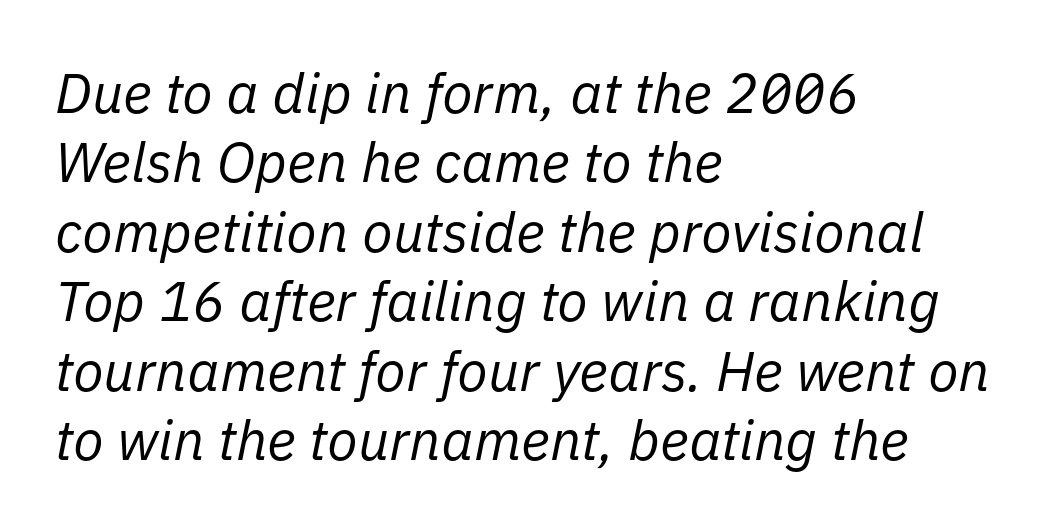
Q: Is the text bold? A: No.
Q: Is the text italic (slanted)? A: Yes, it leans right by about 11 degrees.
Q: Is the text underlined? A: No.
Q: How is the paragraph aligned? A: Left-aligned.
Q: Is the spacing between letters normal or unusually wide? A: Normal.
Q: Width (condensed, normal, or wide)? A: Normal.
Q: Stroke contrast? A: Low.
Q: x-height? A: Medium.
Q: Monospaced? A: No.
